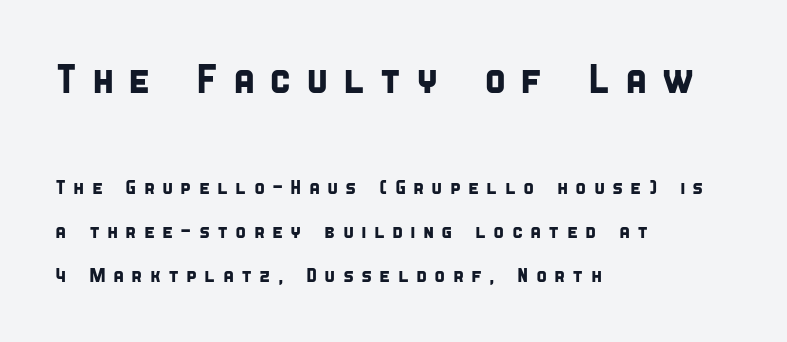
The image shows 40 px condensed sans-serif type; set left-aligned, loose line spacing (2.2x), unusually wide letter spacing (+0.35 em), not underlined; the first (top) block is 2.0x larger; low stroke contrast and a large x-height.
